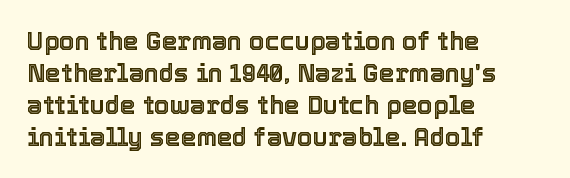
{"italic": "no", "underline": "no", "align": "left", "line_spacing": "normal", "line_spacing_ratio": 1.28, "letter_spacing": "normal", "letter_spacing_em": 0.0, "glyph_px": 25}
